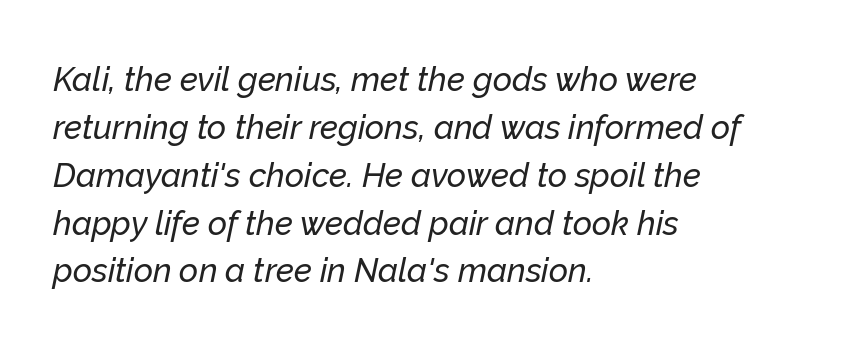
{"italic": "yes", "lean": "right", "slant_degrees": 12, "width": "normal", "stroke_contrast": "low", "x_height": "medium", "monospaced": "no", "underline": "no", "align": "left", "line_spacing": "normal", "line_spacing_ratio": 1.45, "letter_spacing": "normal", "letter_spacing_em": 0.0, "glyph_px": 33}
